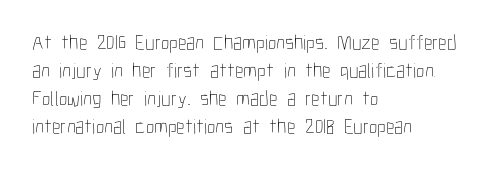
{"italic": "no", "bold": "no", "underline": "no", "align": "left", "line_spacing": "normal", "line_spacing_ratio": 1.33, "letter_spacing": "normal", "letter_spacing_em": 0.0, "glyph_px": 21}
